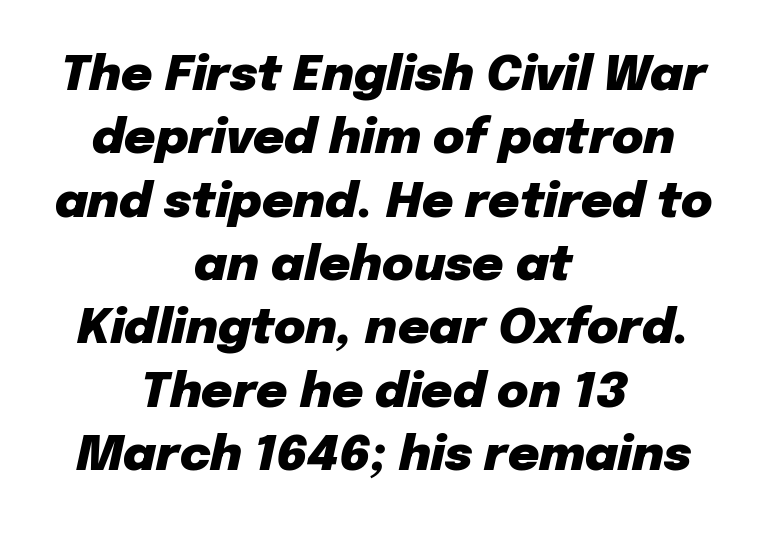
Tall strokes in this sample are angled rather than plumb. Decoration check: the copy has no underline. Horizontal bands of white between lines are of average thickness. The letterforms sit shoulder to shoulder at normal distance. Think of a printed novel: that variable character pitch is what you see here. Does the copy run flush right? No — it is centered line by line.
